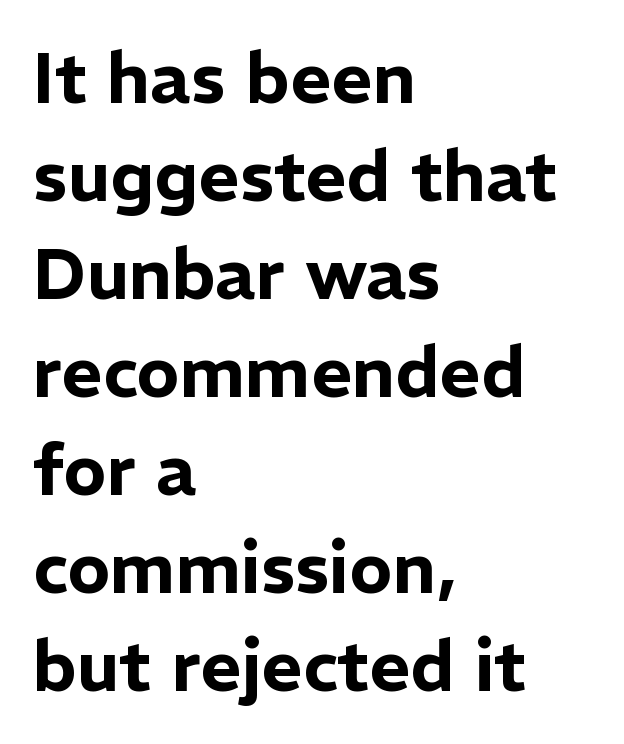
Q: Is the text italic (slanted)? A: No, it is upright.
Q: Is the typeface a serif or a sans-serif typeface? A: Sans-serif.
Q: Is the text underlined? A: No.
Q: How is the paragraph aligned? A: Left-aligned.
Q: Is the spacing between letters normal or unusually wide? A: Normal.
Q: Is the spacing between lines tight, normal or loose? A: Normal.
Q: Width (condensed, normal, or wide)? A: Normal.
Q: Stroke contrast? A: Low.
Q: x-height? A: Medium.
Q: Monospaced? A: No.
